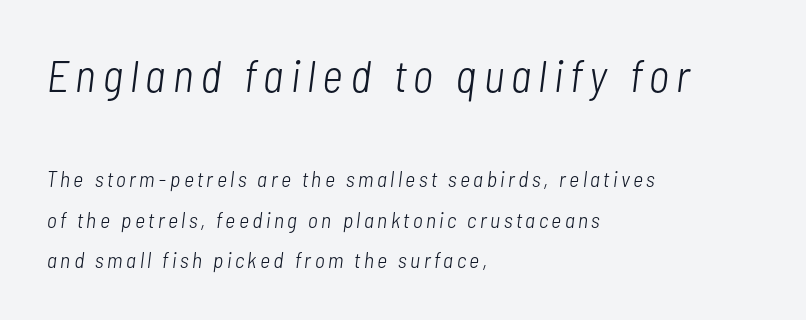
{"italic": "yes", "lean": "right", "slant_degrees": 7, "bold": "no", "weight": "light", "width": "condensed", "stroke_contrast": "low", "x_height": "medium", "monospaced": "no", "underline": "no", "align": "left", "line_spacing_ratio": 1.83, "larger_block": "first", "size_ratio": 2.05, "glyph_px": 45}
